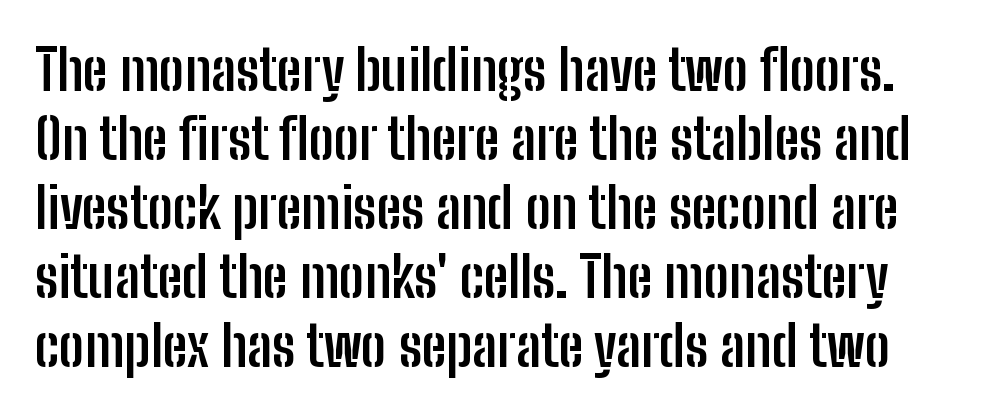
You can tell from the bare stems that sans-serif type was used. Descenders are the only things crossing below the line. Thick stems and heavy bowls — unmistakably bold. Every stem runs plumb, perpendicular to the baseline. Note the varied advance widths — an 'i' is clearly narrower than an 'm'.
